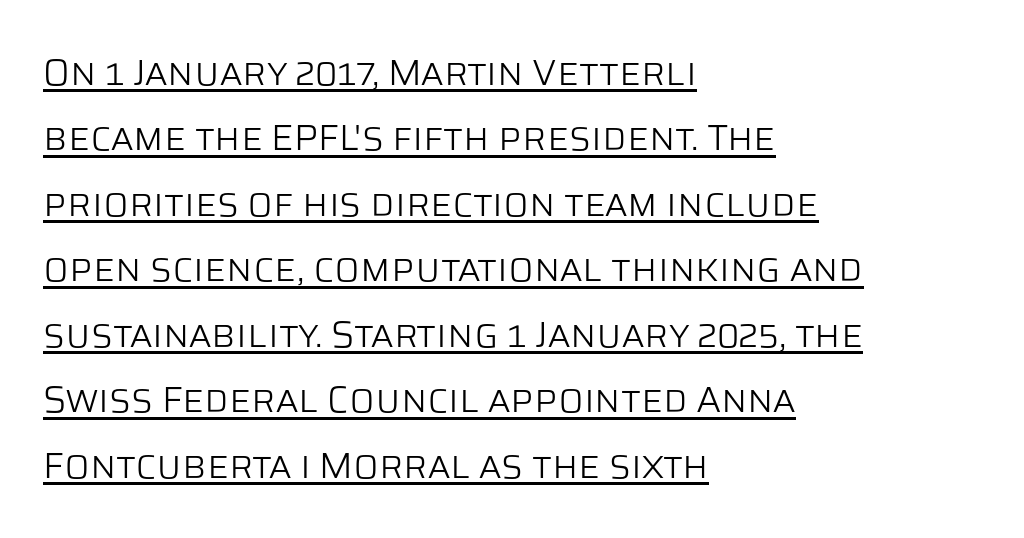
No extra tracking has been applied to these lines. Horizontally, the lines are justified to the leading edge only. The letterforms sit at book weight or below. Every character sits straight up, as roman type does. Is this a fixed-width face? No — the glyphs have proportional, varying widths. Stroke terminals: plain, sans-serif.
